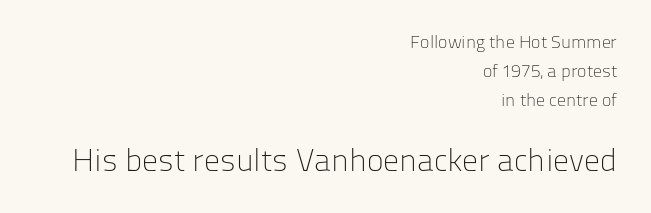
Q: Is the text bold? A: No.
Q: Is the text italic (slanted)? A: No, it is upright.
Q: Is the typeface a serif or a sans-serif typeface? A: Sans-serif.
Q: Is the text underlined? A: No.
Q: How is the paragraph aligned? A: Right-aligned.
Q: Is the spacing between letters normal or unusually wide? A: Normal.
Q: Is the spacing between lines tight, normal or loose? A: Normal.
Q: Which block of text is set in a larger size, the first (top) or the second (bottom)? A: The second (bottom) one.
Q: Width (condensed, normal, or wide)? A: Normal.
Q: Stroke contrast? A: Low.
Q: x-height? A: Medium.
Q: Monospaced? A: No.
